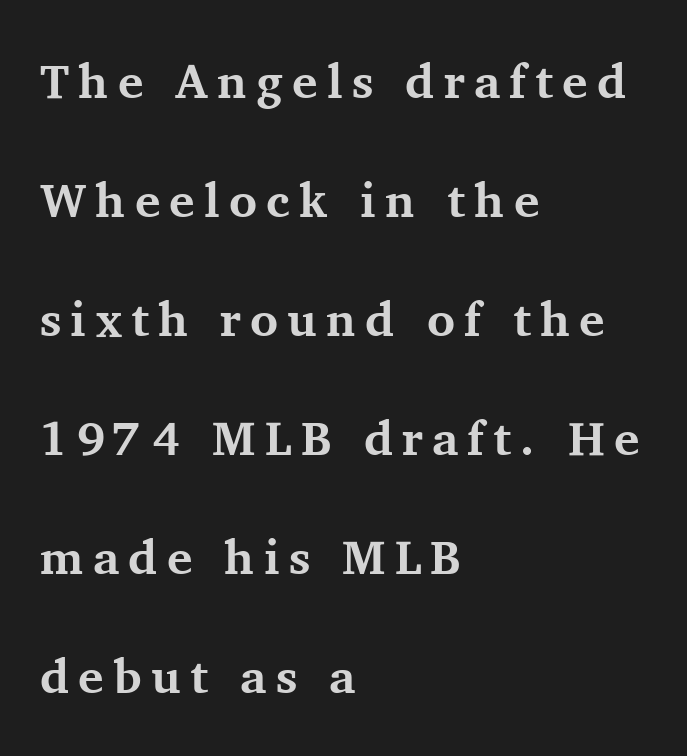
{"serif": "yes", "italic": "no", "bold": "yes", "weight": "bold", "width": "normal", "stroke_contrast": "medium", "x_height": "medium", "monospaced": "no", "underline": "no", "align": "left", "line_spacing": "loose", "line_spacing_ratio": 2.48, "glyph_px": 48}
